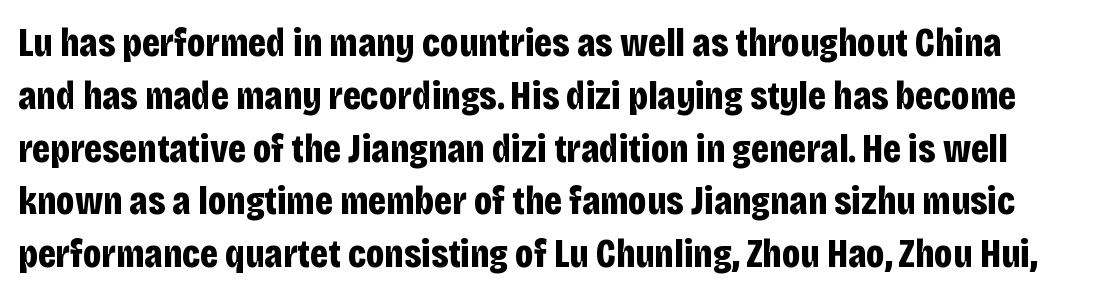
The image shows 40 px bold, condensed sans-serif type, upright; set normal line spacing (1.32x), normal letter spacing, not underlined; low stroke contrast and a large x-height.
